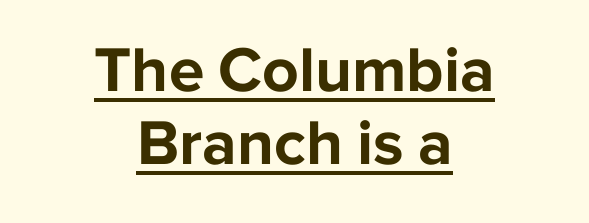
Q: Is the text bold? A: Yes.
Q: Is the text italic (slanted)? A: No, it is upright.
Q: Is the typeface a serif or a sans-serif typeface? A: Sans-serif.
Q: Is the text underlined? A: Yes.
Q: How is the paragraph aligned? A: Centered.
Q: Is the spacing between letters normal or unusually wide? A: Normal.
Q: Is the spacing between lines tight, normal or loose? A: Tight.
Q: Width (condensed, normal, or wide)? A: Normal.
Q: Stroke contrast? A: Low.
Q: x-height? A: Medium.
Q: Monospaced? A: No.
